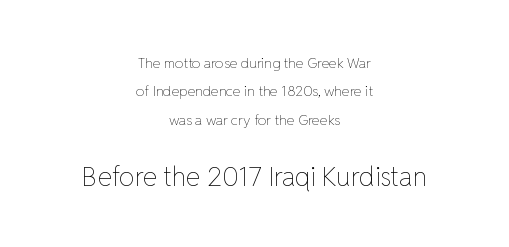
{"italic": "no", "bold": "no", "underline": "no", "align": "center", "line_spacing": "loose", "line_spacing_ratio": 2.02, "letter_spacing": "normal", "letter_spacing_em": 0.0, "larger_block": "second", "size_ratio": 1.86, "glyph_px": 26}
